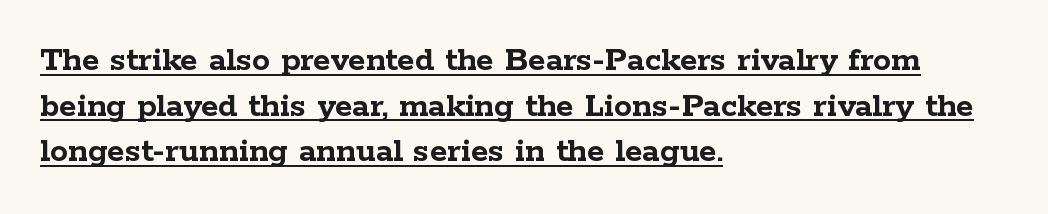
Q: Is the text bold? A: Yes.
Q: Is the text italic (slanted)? A: No, it is upright.
Q: Is the typeface a serif or a sans-serif typeface? A: Serif.
Q: Is the text underlined? A: Yes.
Q: How is the paragraph aligned? A: Left-aligned.
Q: Is the spacing between letters normal or unusually wide? A: Normal.
Q: Is the spacing between lines tight, normal or loose? A: Normal.
Q: Width (condensed, normal, or wide)? A: Wide.
Q: Stroke contrast? A: Low.
Q: x-height? A: Medium.
Q: Monospaced? A: No.
